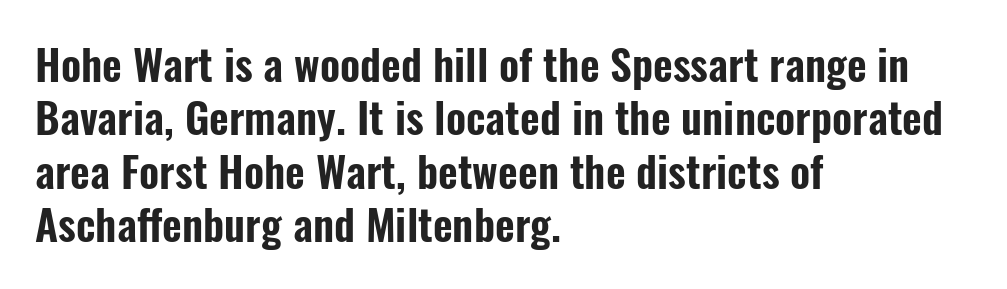
{"serif": "no", "italic": "no", "width": "condensed", "stroke_contrast": "low", "x_height": "medium", "monospaced": "no", "underline": "no", "align": "left", "line_spacing_ratio": 1.24, "letter_spacing": "normal", "letter_spacing_em": 0.0, "glyph_px": 43}
